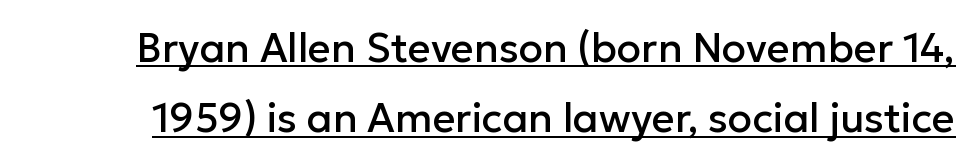
Nothing sits at the stroke ends, so this counts as sans-serif. In terms of posture, this sample is upright. Do the characters align in a grid? No, the font is proportional. Underlining? Definitely there.
